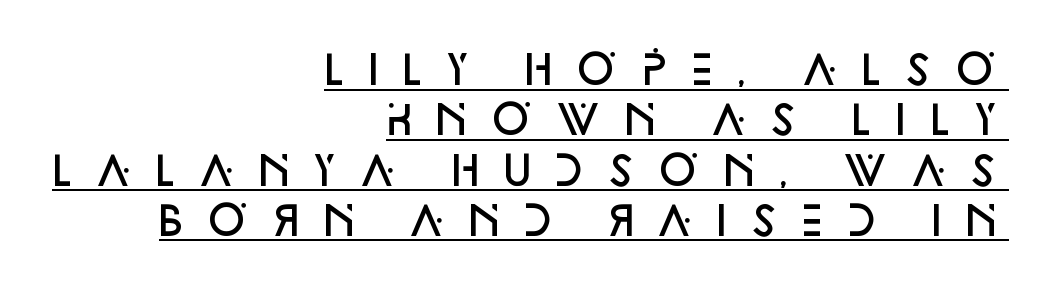
The image shows 39 px semibold sans-serif type, upright; set right-aligned, normal line spacing (1.29x), unusually wide letter spacing (+0.35 em), underlined; low stroke contrast and a large x-height.
